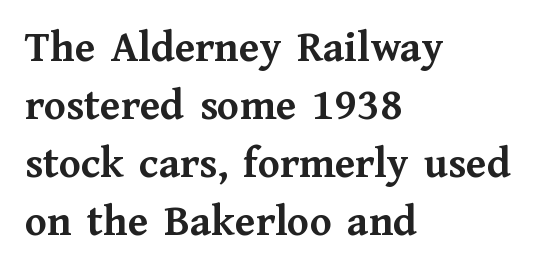
Q: Is the text bold? A: Yes.
Q: Is the text italic (slanted)? A: No, it is upright.
Q: Is the typeface a serif or a sans-serif typeface? A: Serif.
Q: Is the text underlined? A: No.
Q: How is the paragraph aligned? A: Left-aligned.
Q: Is the spacing between letters normal or unusually wide? A: Normal.
Q: Is the spacing between lines tight, normal or loose? A: Normal.
Q: Width (condensed, normal, or wide)? A: Normal.
Q: Stroke contrast? A: Medium.
Q: x-height? A: Medium.
Q: Monospaced? A: No.
